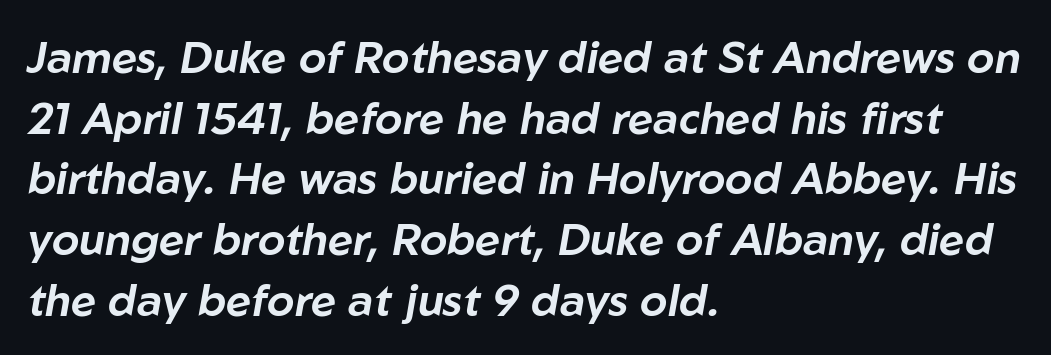
Compared with ordinary roman type, these characters are visibly tilted. These lines are rendered in a variable-pitch font. Nothing unusual about the tracking: characters are spaced as the font intends. All the whitespace from short lines collects on the right. The passage shown stacks its lines at a standard gap. Descender tails drop into unmarked territory.
